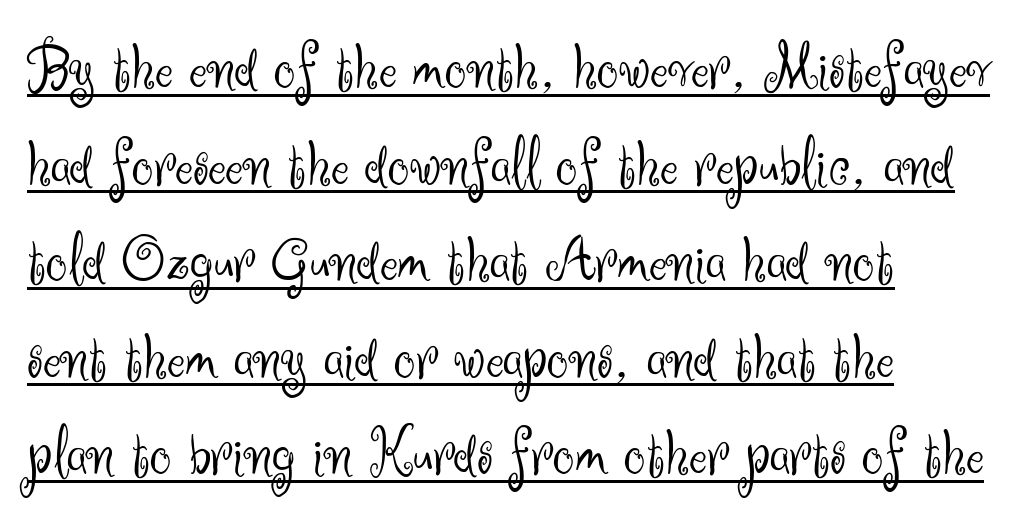
Q: Is the text bold? A: No.
Q: Is the text italic (slanted)? A: No, it is upright.
Q: Is the typeface a serif or a sans-serif typeface? A: Sans-serif.
Q: Is the text underlined? A: Yes.
Q: How is the paragraph aligned? A: Left-aligned.
Q: Is the spacing between letters normal or unusually wide? A: Normal.
Q: Is the spacing between lines tight, normal or loose? A: Normal.
Q: Width (condensed, normal, or wide)? A: Normal.
Q: Stroke contrast? A: Medium.
Q: x-height? A: Small.
Q: Monospaced? A: No.
